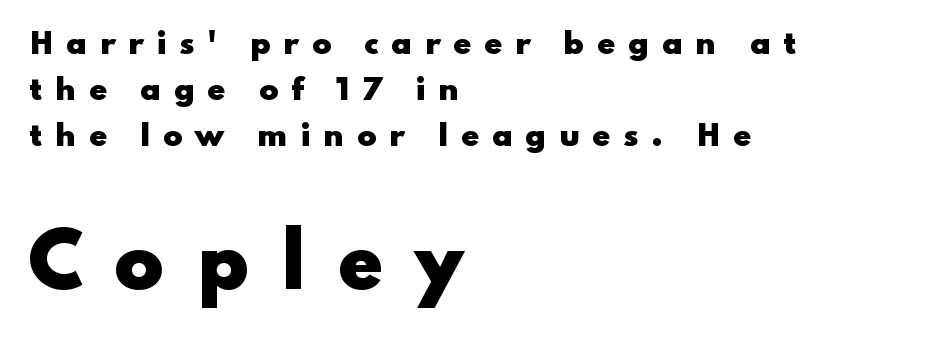
Q: Is the text bold? A: Yes.
Q: Is the text italic (slanted)? A: No, it is upright.
Q: Is the typeface a serif or a sans-serif typeface? A: Sans-serif.
Q: Is the text underlined? A: No.
Q: How is the paragraph aligned? A: Left-aligned.
Q: Is the spacing between letters normal or unusually wide? A: Unusually wide.
Q: Is the spacing between lines tight, normal or loose? A: Normal.
Q: Which block of text is set in a larger size, the first (top) or the second (bottom)? A: The second (bottom) one.
Q: Width (condensed, normal, or wide)? A: Wide.
Q: Stroke contrast? A: Low.
Q: x-height? A: Small.
Q: Monospaced? A: No.
